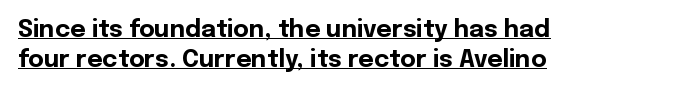
Tracking value appears to be zero — textbook default spacing. As a designer I'd log this as weight 700, bold. Has an underline been added? It has. This block has exactly the height ordinary leading produces. You can tell it's not italic because the verticals are truly vertical.
